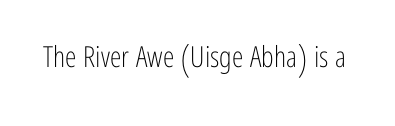
{"serif": "no", "italic": "no", "bold": "no", "weight": "light", "width": "condensed", "stroke_contrast": "low", "x_height": "medium", "monospaced": "no", "underline": "no", "letter_spacing": "normal", "letter_spacing_em": 0.0, "glyph_px": 29}
